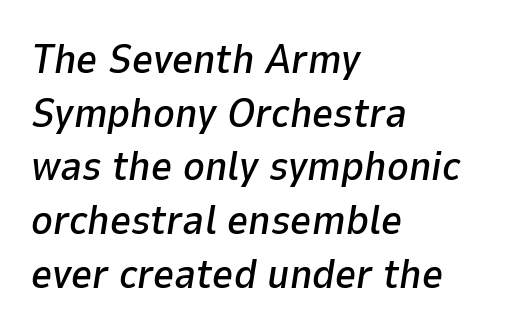
{"italic": "yes", "lean": "right", "slant_degrees": 9, "width": "normal", "stroke_contrast": "low", "x_height": "medium", "monospaced": "no", "underline": "no", "align": "left", "line_spacing": "normal", "line_spacing_ratio": 1.31, "letter_spacing": "normal", "letter_spacing_em": 0.0, "glyph_px": 41}
